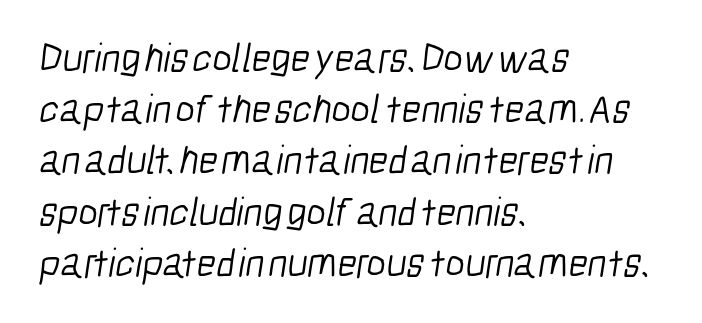
The image shows 41 px light, condensed sans-serif type; set left-aligned, normal line spacing (1.25x), normal letter spacing, not underlined; low stroke contrast and a medium x-height.
